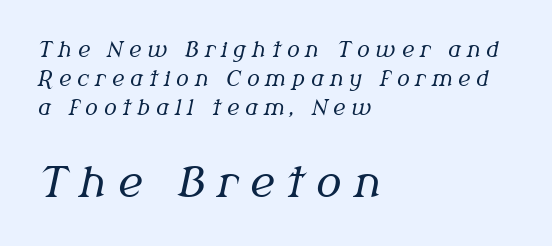
Q: Is the text bold? A: No.
Q: Is the text italic (slanted)? A: Yes, it leans right by about 12 degrees.
Q: Is the typeface a serif or a sans-serif typeface? A: Serif.
Q: Is the text underlined? A: No.
Q: How is the paragraph aligned? A: Left-aligned.
Q: Is the spacing between letters normal or unusually wide? A: Unusually wide.
Q: Is the spacing between lines tight, normal or loose? A: Normal.
Q: Which block of text is set in a larger size, the first (top) or the second (bottom)? A: The second (bottom) one.
Q: Width (condensed, normal, or wide)? A: Normal.
Q: Stroke contrast? A: Medium.
Q: x-height? A: Medium.
Q: Monospaced? A: No.
